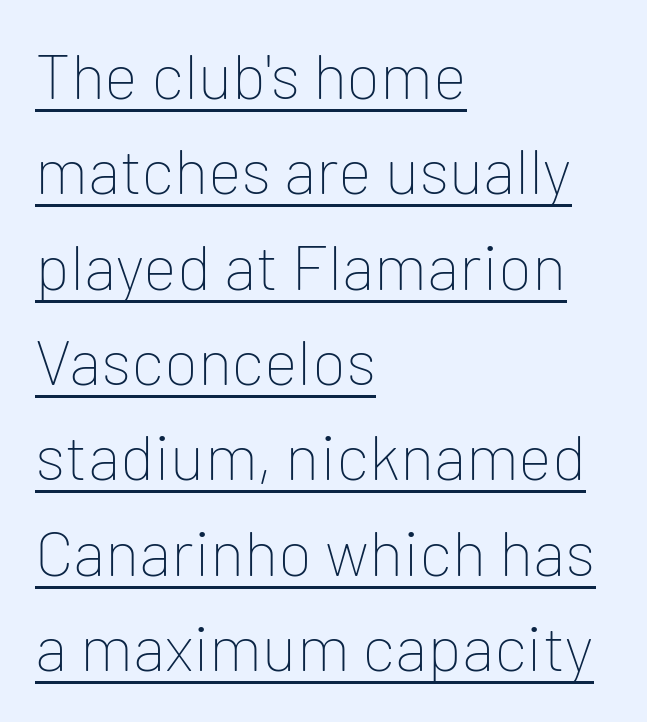
Q: Is the text bold? A: No.
Q: Is the text italic (slanted)? A: No, it is upright.
Q: Is the typeface a serif or a sans-serif typeface? A: Sans-serif.
Q: Is the text underlined? A: Yes.
Q: How is the paragraph aligned? A: Left-aligned.
Q: Is the spacing between letters normal or unusually wide? A: Normal.
Q: Is the spacing between lines tight, normal or loose? A: Normal.
Q: Width (condensed, normal, or wide)? A: Normal.
Q: Stroke contrast? A: Low.
Q: x-height? A: Medium.
Q: Monospaced? A: No.
